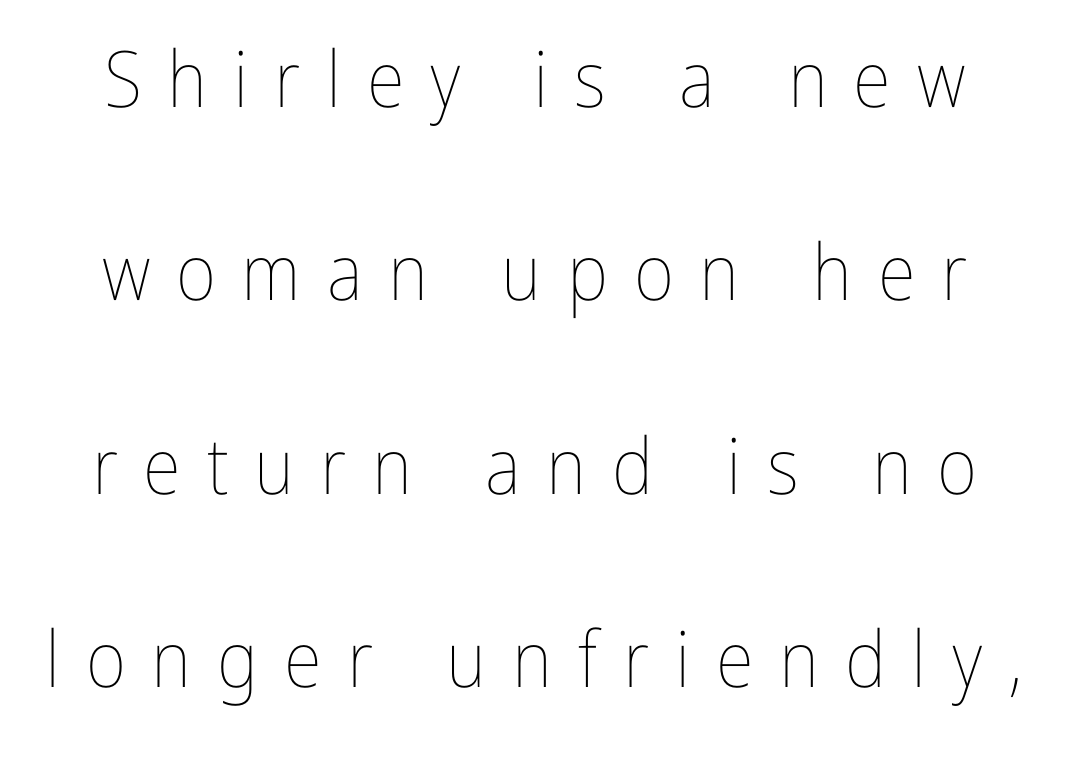
Q: Is the text bold? A: No.
Q: Is the text italic (slanted)? A: No, it is upright.
Q: Is the text underlined? A: No.
Q: Is the spacing between letters normal or unusually wide? A: Unusually wide.
Q: Is the spacing between lines tight, normal or loose? A: Loose.
Q: Width (condensed, normal, or wide)? A: Condensed.
Q: Stroke contrast? A: Low.
Q: x-height? A: Medium.
Q: Monospaced? A: No.
